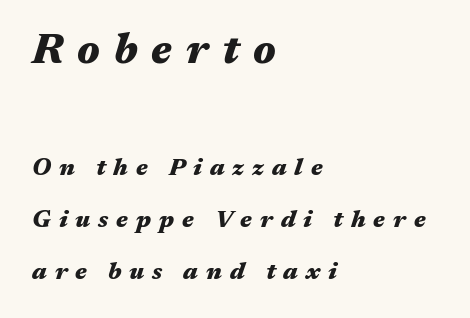
{"italic": "yes", "lean": "right", "slant_degrees": 17, "bold": "yes", "weight": "heavy", "width": "wide", "stroke_contrast": "medium", "x_height": "medium", "monospaced": "no", "underline": "no", "align": "left", "line_spacing": "loose", "line_spacing_ratio": 2.17, "letter_spacing": "wide", "letter_spacing_em": 0.33, "larger_block": "first", "size_ratio": 1.75, "glyph_px": 42}
